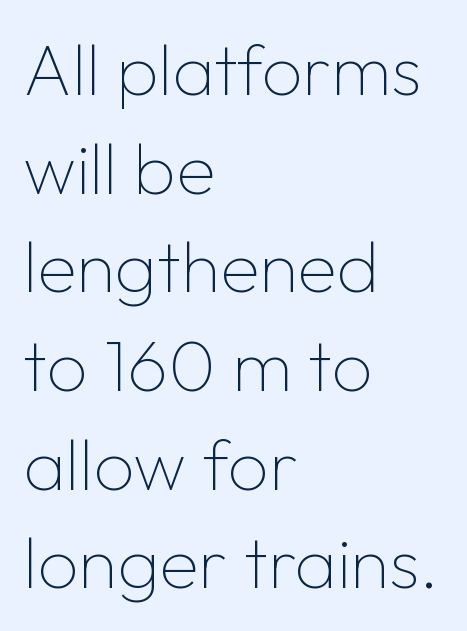
Q: Is the text bold? A: No.
Q: Is the text italic (slanted)? A: No, it is upright.
Q: Is the typeface a serif or a sans-serif typeface? A: Sans-serif.
Q: Is the text underlined? A: No.
Q: How is the paragraph aligned? A: Left-aligned.
Q: Is the spacing between letters normal or unusually wide? A: Normal.
Q: Is the spacing between lines tight, normal or loose? A: Normal.
Q: Width (condensed, normal, or wide)? A: Normal.
Q: Stroke contrast? A: Low.
Q: x-height? A: Medium.
Q: Monospaced? A: No.
